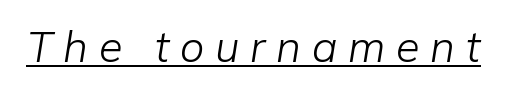
Q: Is the text bold? A: No.
Q: Is the text italic (slanted)? A: Yes, it leans right by about 9 degrees.
Q: Is the text underlined? A: Yes.
Q: Is the spacing between letters normal or unusually wide? A: Unusually wide.
Q: Width (condensed, normal, or wide)? A: Normal.
Q: Stroke contrast? A: Low.
Q: x-height? A: Medium.
Q: Monospaced? A: No.
